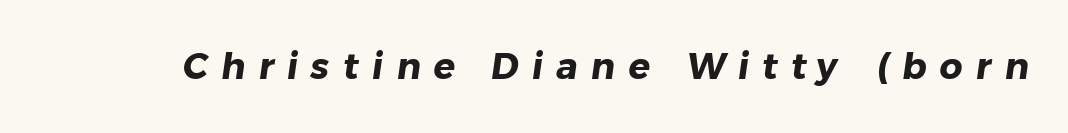
{"serif": "no", "bold": "yes", "weight": "heavy", "width": "normal", "stroke_contrast": "low", "x_height": "medium", "monospaced": "no", "underline": "no", "letter_spacing": "wide", "letter_spacing_em": 0.37, "glyph_px": 36}
